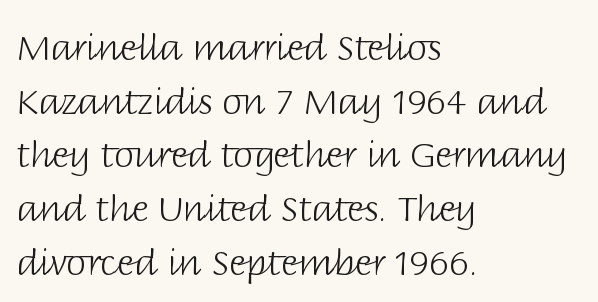
Q: Is the text bold? A: No.
Q: Is the text italic (slanted)? A: No, it is upright.
Q: Is the typeface a serif or a sans-serif typeface? A: Sans-serif.
Q: Is the text underlined? A: No.
Q: How is the paragraph aligned? A: Left-aligned.
Q: Is the spacing between letters normal or unusually wide? A: Normal.
Q: Is the spacing between lines tight, normal or loose? A: Normal.
Q: Width (condensed, normal, or wide)? A: Normal.
Q: Stroke contrast? A: Low.
Q: x-height? A: Large.
Q: Monospaced? A: No.
